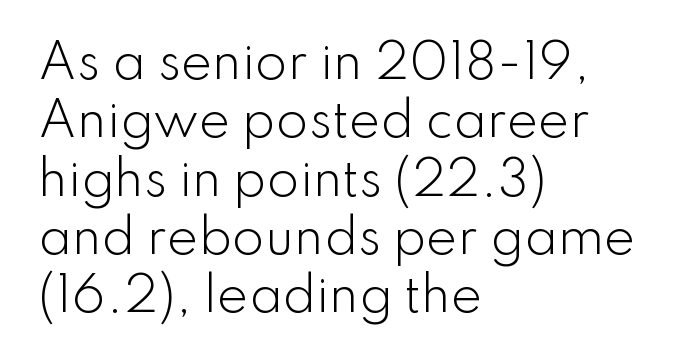
The image shows 47 px light sans-serif type, upright; set left-aligned, line spacing 1.24x, normal letter spacing, not underlined; low stroke contrast and a small x-height.
